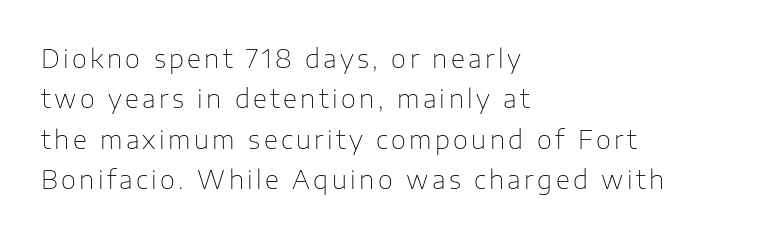
{"italic": "no", "bold": "no", "underline": "no", "align": "left", "line_spacing": "normal", "line_spacing_ratio": 1.55, "glyph_px": 26}
